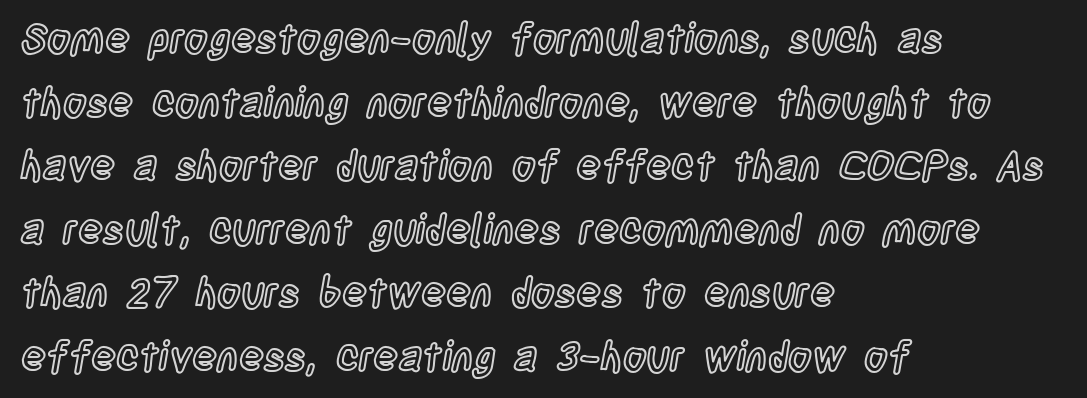
Q: Is the text italic (slanted)? A: Yes.
Q: Is the text underlined? A: No.
Q: How is the paragraph aligned? A: Left-aligned.
Q: Is the spacing between letters normal or unusually wide? A: Normal.
Q: Is the spacing between lines tight, normal or loose? A: Normal.
Q: Width (condensed, normal, or wide)? A: Condensed.
Q: x-height? A: Large.
Q: Monospaced? A: No.
